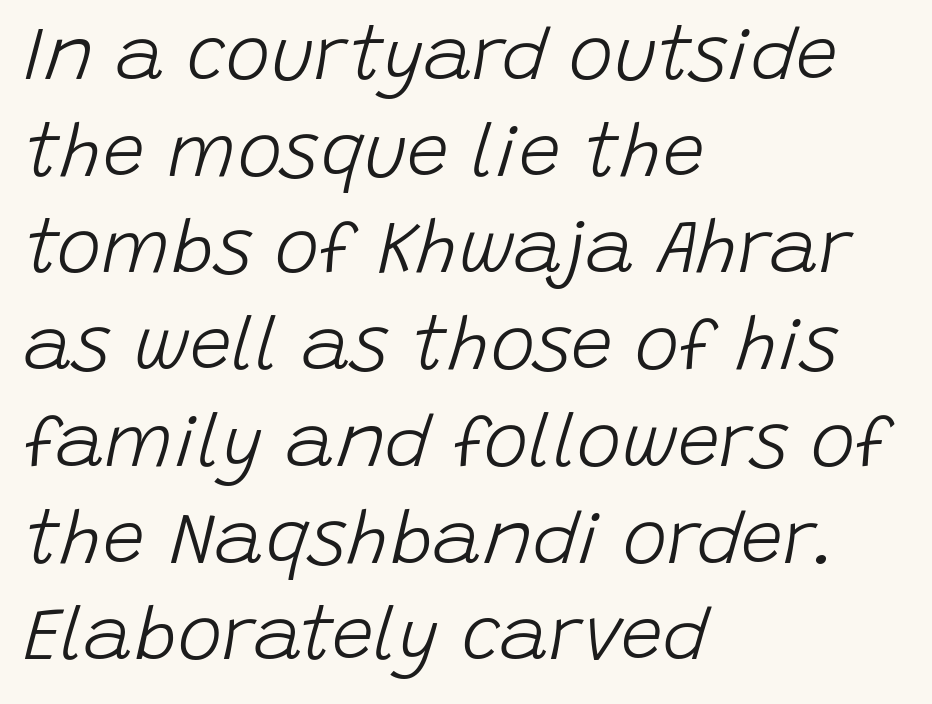
{"italic": "yes", "lean": "right", "slant_degrees": 15, "bold": "no", "weight": "light", "width": "normal", "stroke_contrast": "low", "x_height": "large", "monospaced": "no", "underline": "no", "align": "left", "line_spacing": "normal", "line_spacing_ratio": 1.29, "letter_spacing": "normal", "letter_spacing_em": 0.0, "glyph_px": 75}
